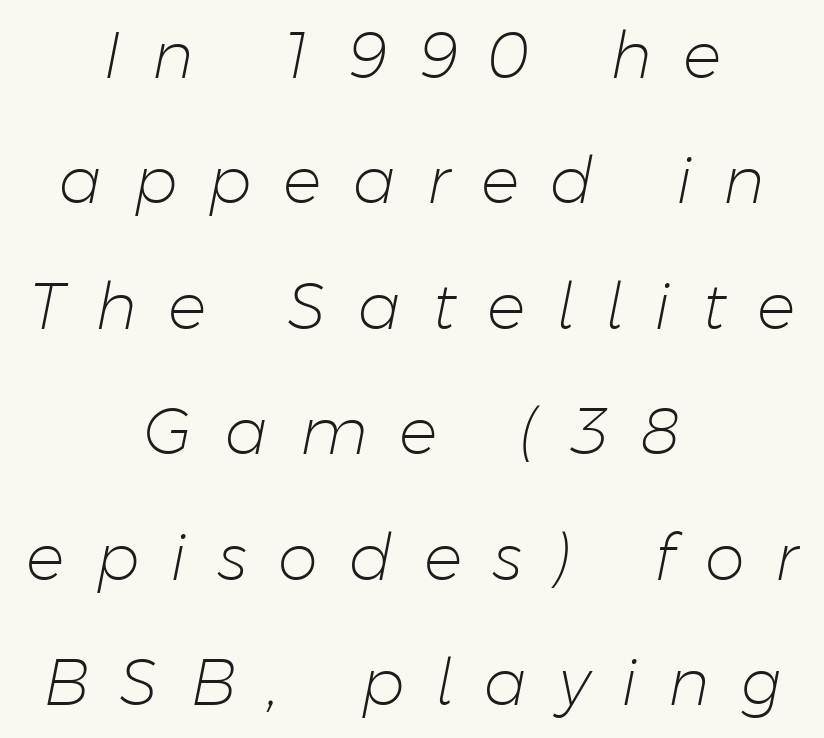
Line spacing here is loose. Only glyphs here, with clear space below each row. A typesetter would call this proportional, since set widths differ per character. Is the stroke heavy? The answer is a plain regular-or-lighter. In terms of posture, this sample is oblique.
